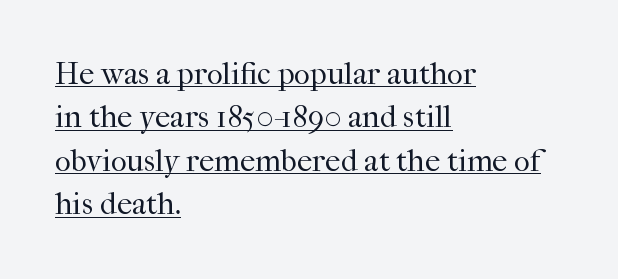
The image shows 31 px regular-weight serif type, upright; set left-aligned, normal line spacing (1.4x), normal letter spacing, underlined; high stroke contrast and a medium x-height.
